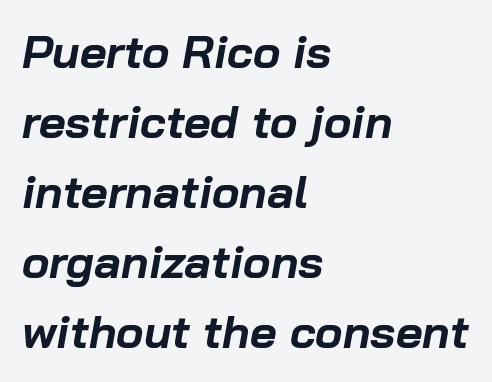
Glyph-to-glyph distance matches everyday printed text. I'd describe the lettering as bold — thick and assertive. The space beneath each line is pristine and unruled. Observe the lean: these are italic letterforms. Compared with a centered layout, this one pins lines to the left instead. Leading matches the norm, producing a regular column.
